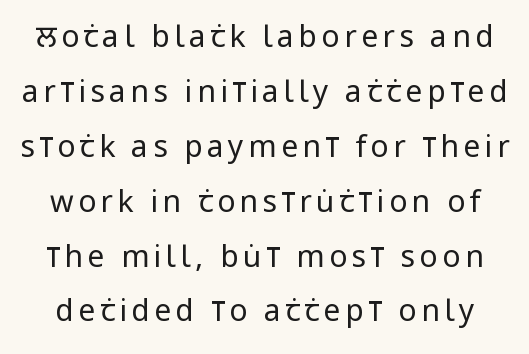
The image shows 30 px regular-weight, condensed sans-serif type, upright; set line spacing 1.83x, not underlined; low stroke contrast and a large x-height.
